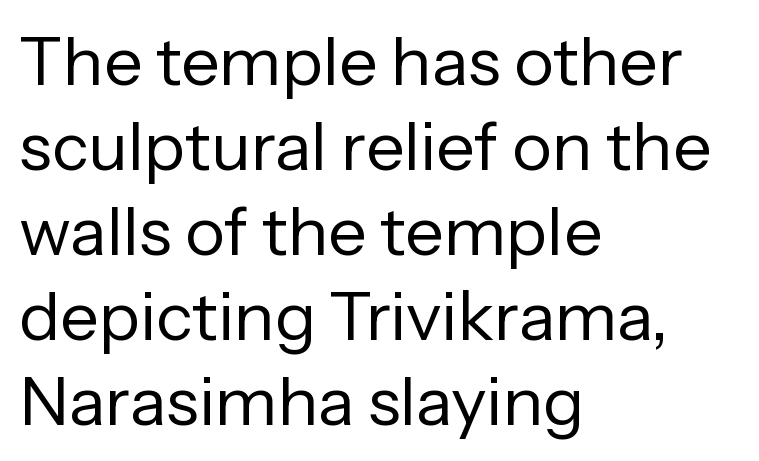
The image shows 68 px regular-weight sans-serif type, upright; set left-aligned, normal line spacing (1.25x), normal letter spacing, not underlined; low stroke contrast and a medium x-height.
